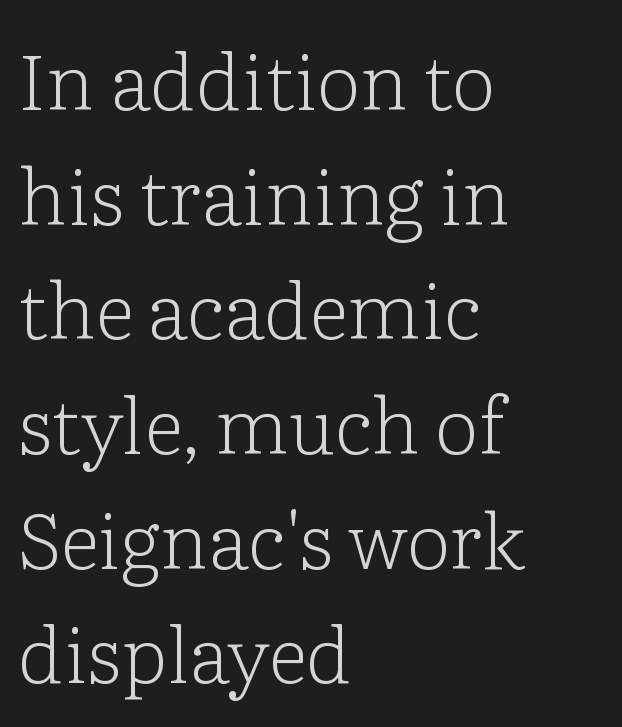
The image shows 78 px light serif type, upright; set left-aligned, normal line spacing (1.47x), normal letter spacing, not underlined; low stroke contrast and a medium x-height.
